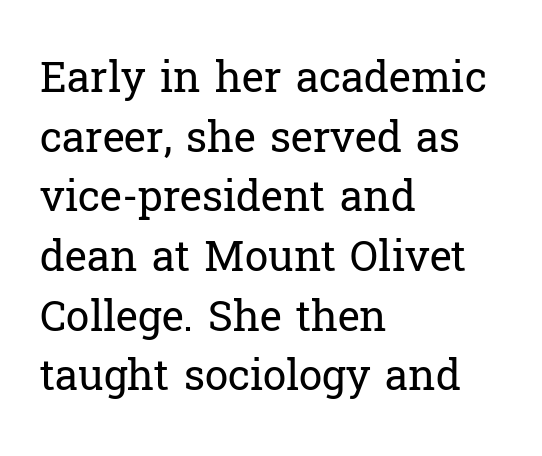
{"serif": "yes", "italic": "no", "bold": "no", "weight": "regular", "width": "normal", "stroke_contrast": "low", "x_height": "medium", "monospaced": "no", "underline": "no", "align": "left", "line_spacing": "normal", "line_spacing_ratio": 1.42, "letter_spacing": "normal", "letter_spacing_em": 0.0, "glyph_px": 42}
